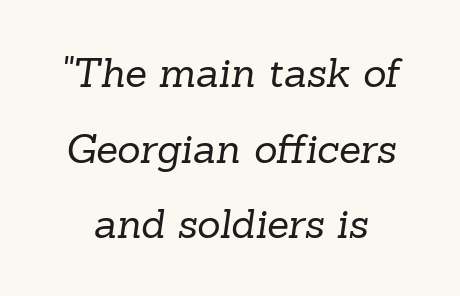
{"serif": "yes", "bold": "no", "weight": "regular", "width": "normal", "stroke_contrast": "low", "x_height": "medium", "monospaced": "no", "underline": "no", "line_spacing_ratio": 1.89, "letter_spacing": "normal", "letter_spacing_em": 0.0, "glyph_px": 40}
